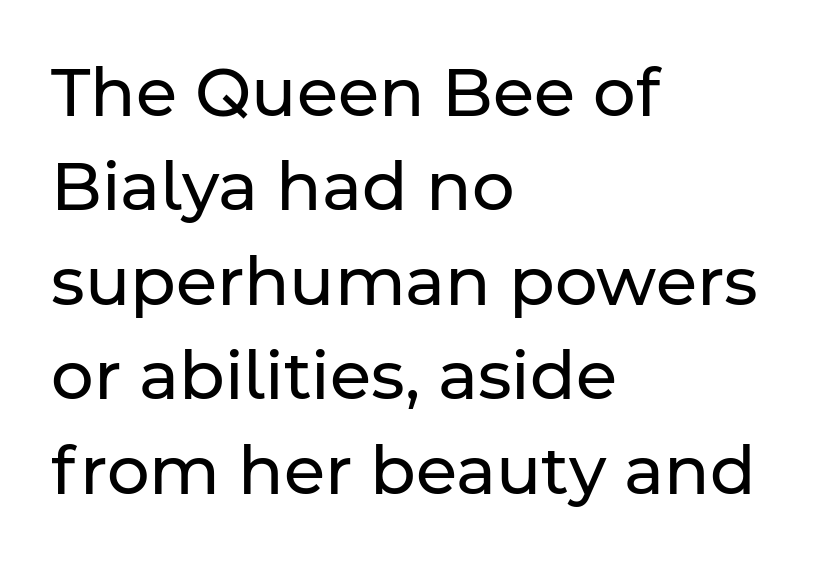
The image shows 67 px regular-weight sans-serif type, upright; set left-aligned, normal line spacing (1.41x), normal letter spacing, not underlined; low stroke contrast and a medium x-height.
